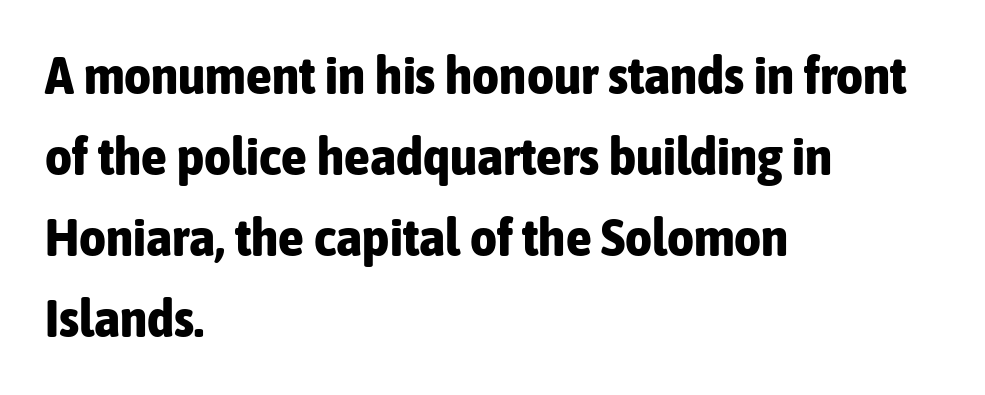
You can tell from the bare stems that sans-serif type was used. The ragged edge is on the right, which tells us the setting is flush left. The letters sit at their default tracking, neither squeezed nor spread. Note the varied advance widths — an 'i' is clearly narrower than an 'm'. Its strokes are broad and dark, the hallmark of bold type. The strip under each line holds only bare page.
